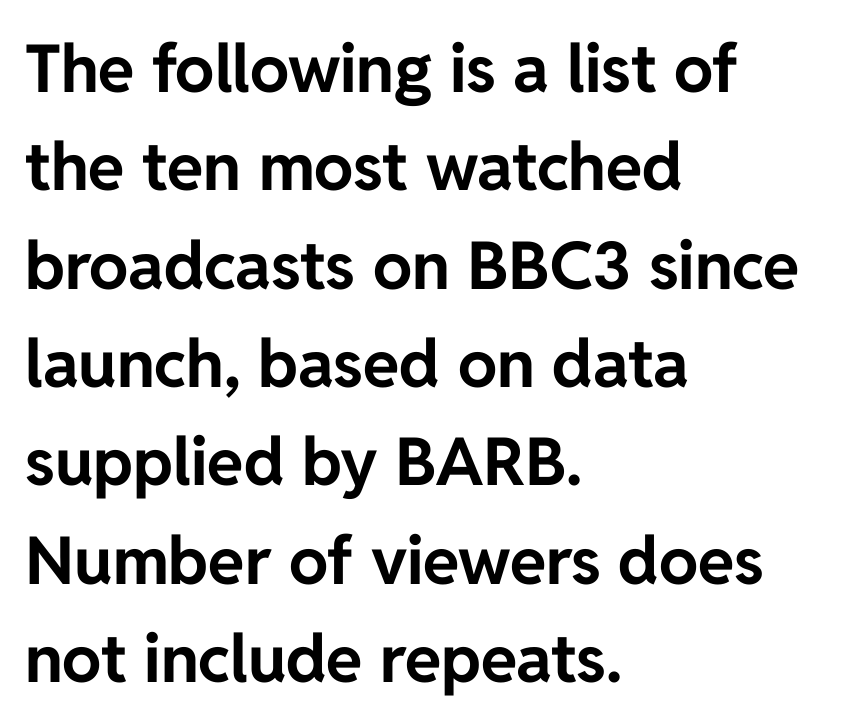
The image shows 66 px bold sans-serif type, upright; set left-aligned, normal line spacing (1.49x), normal letter spacing, not underlined; low stroke contrast and a medium x-height.
